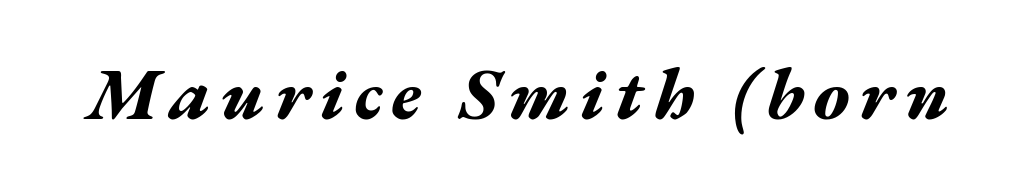
Compared with ordinary roman type, these characters are visibly tilted. The rendering uses natural spacing where letterforms have individual widths. Only glyphs here, with clear space below each row. Does the weight exceed regular? Yes, all the way to bold.
